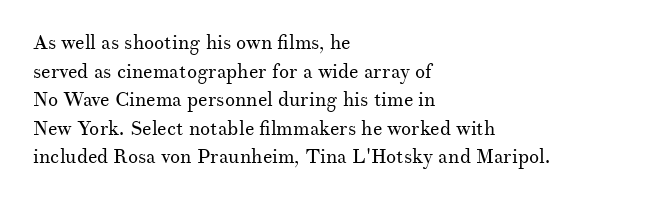
Q: Is the text bold? A: No.
Q: Is the text italic (slanted)? A: No, it is upright.
Q: Is the text underlined? A: No.
Q: How is the paragraph aligned? A: Left-aligned.
Q: Is the spacing between letters normal or unusually wide? A: Normal.
Q: Is the spacing between lines tight, normal or loose? A: Normal.
